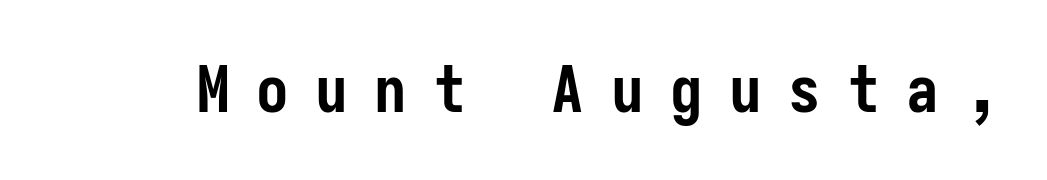
{"serif": "no", "italic": "no", "bold": "yes", "weight": "semibold", "width": "condensed", "stroke_contrast": "low", "x_height": "medium", "monospaced": "yes", "underline": "no", "letter_spacing": "wide", "letter_spacing_em": 0.41, "glyph_px": 65}
